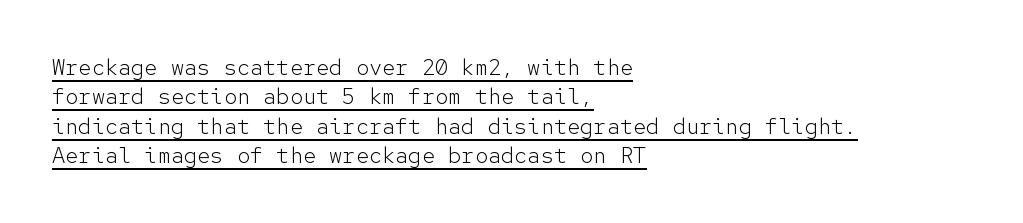
The image shows 22 px text type, upright; set left-aligned, normal line spacing (1.34x), normal letter spacing, underlined.
